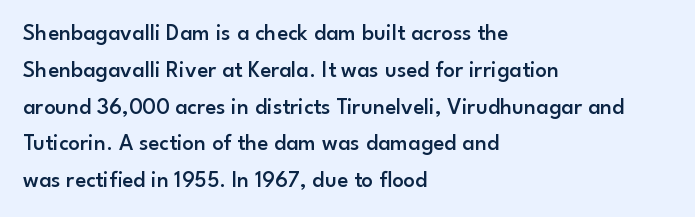
In terms of leading, this rendering sits right in the middle. Which margin do the lines hug? The left one — the right edge is uneven. Stroke thickness is moderately raised; the sample reads as semibold. Observe the ordinary spacing: letters are neighbours, not strangers. Upright lettering throughout.
